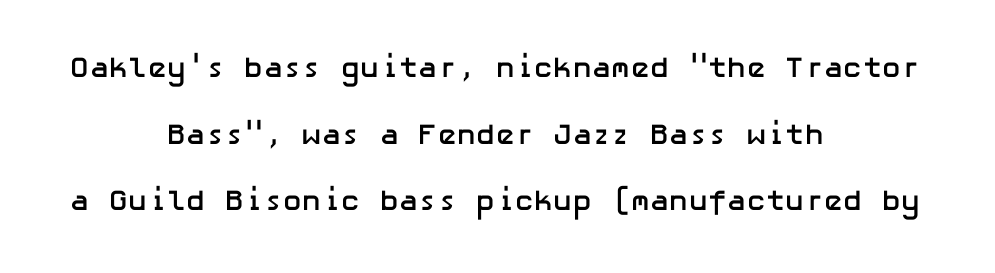
The image shows 29 px semibold sans-serif type, upright; set centered, loose line spacing (2.3x), normal letter spacing, not underlined; low stroke contrast and a medium x-height.
